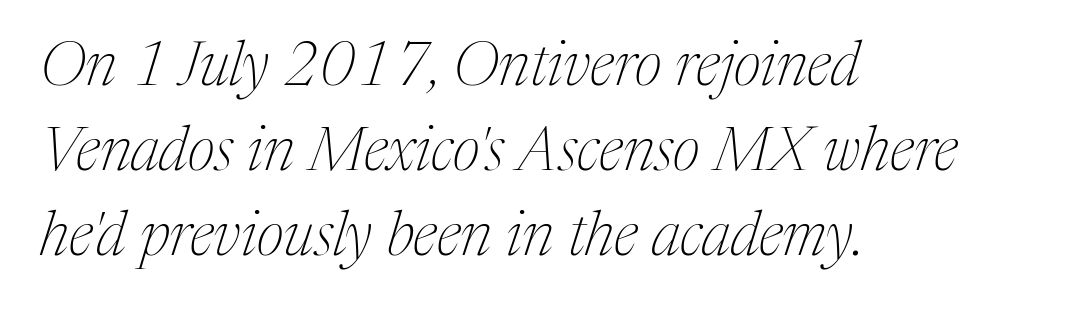
The image shows 61 px thin serif type, italic (leaning right); set left-aligned, normal line spacing (1.39x), normal letter spacing, not underlined; medium stroke contrast and a medium x-height.
